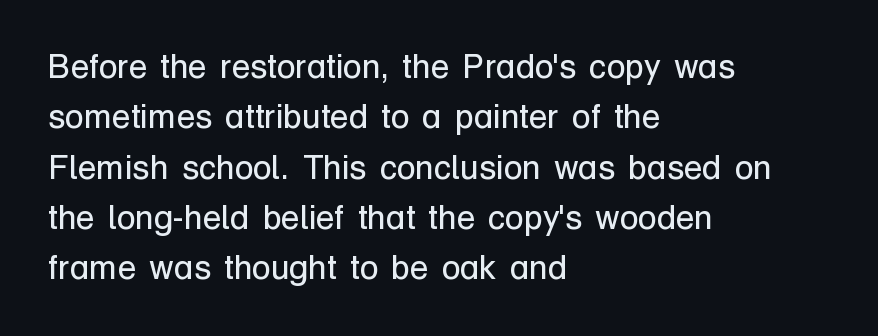
Q: Is the text bold? A: No.
Q: Is the text italic (slanted)? A: No, it is upright.
Q: Is the typeface a serif or a sans-serif typeface? A: Sans-serif.
Q: Is the text underlined? A: No.
Q: How is the paragraph aligned? A: Left-aligned.
Q: Is the spacing between letters normal or unusually wide? A: Normal.
Q: Is the spacing between lines tight, normal or loose? A: Normal.
Q: Width (condensed, normal, or wide)? A: Normal.
Q: Stroke contrast? A: Low.
Q: x-height? A: Medium.
Q: Monospaced? A: No.
